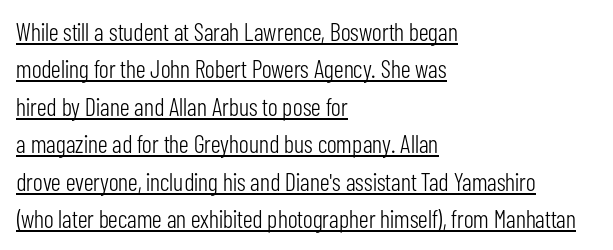
Tracking value appears to be zero — textbook default spacing. Regular leading. Descenders here cross a horizontal rule under the line. Is the block centered? No — it sits flush against the left margin. Vertical strokes here are truly vertical.
